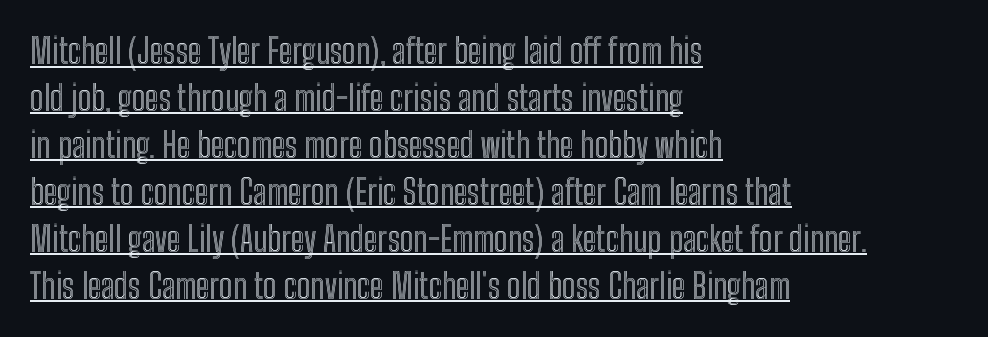
Q: Is the text italic (slanted)? A: No, it is upright.
Q: Is the text underlined? A: Yes.
Q: How is the paragraph aligned? A: Left-aligned.
Q: Is the spacing between letters normal or unusually wide? A: Normal.
Q: Is the spacing between lines tight, normal or loose? A: Normal.
Q: Width (condensed, normal, or wide)? A: Condensed.
Q: x-height? A: Medium.
Q: Monospaced? A: No.
